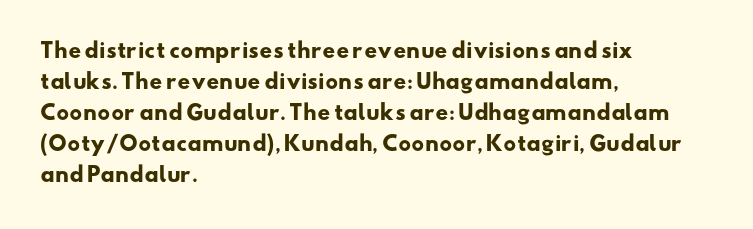
The image shows 20 px bold type; set left-aligned, normal line spacing (1.55x), normal letter spacing, not underlined.
